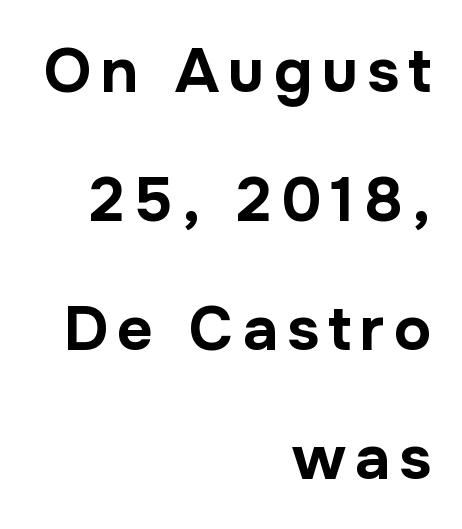
The image shows 62 px bold sans-serif type, upright; set right-aligned, loose line spacing (2.08x), not underlined; low stroke contrast and a medium x-height.
